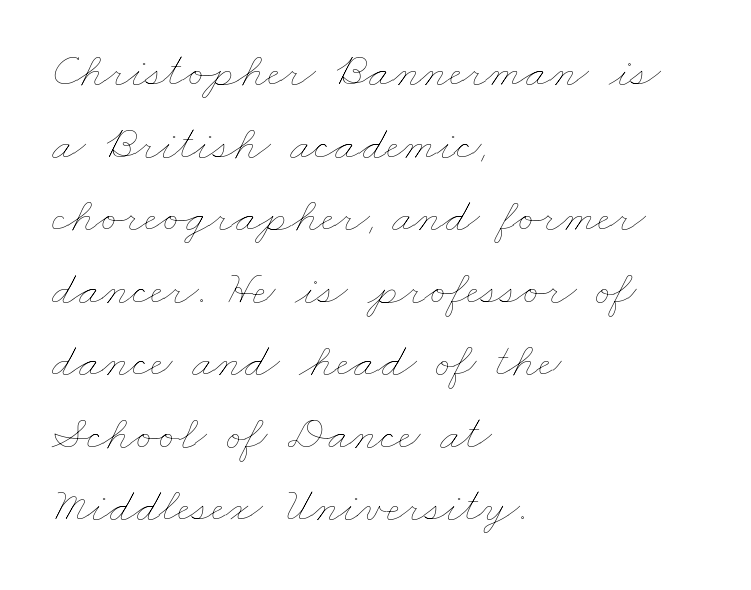
{"bold": "no", "weight": "thin", "width": "wide", "stroke_contrast": "low", "x_height": "small", "monospaced": "no", "underline": "no", "align": "left", "line_spacing": "normal", "line_spacing_ratio": 1.48, "letter_spacing": "normal", "letter_spacing_em": 0.0, "glyph_px": 49}
